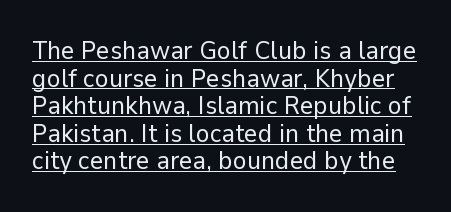
{"italic": "no", "bold": "no", "underline": "yes", "line_spacing": "tight", "line_spacing_ratio": 1.06, "letter_spacing": "normal", "letter_spacing_em": 0.0, "glyph_px": 26}
